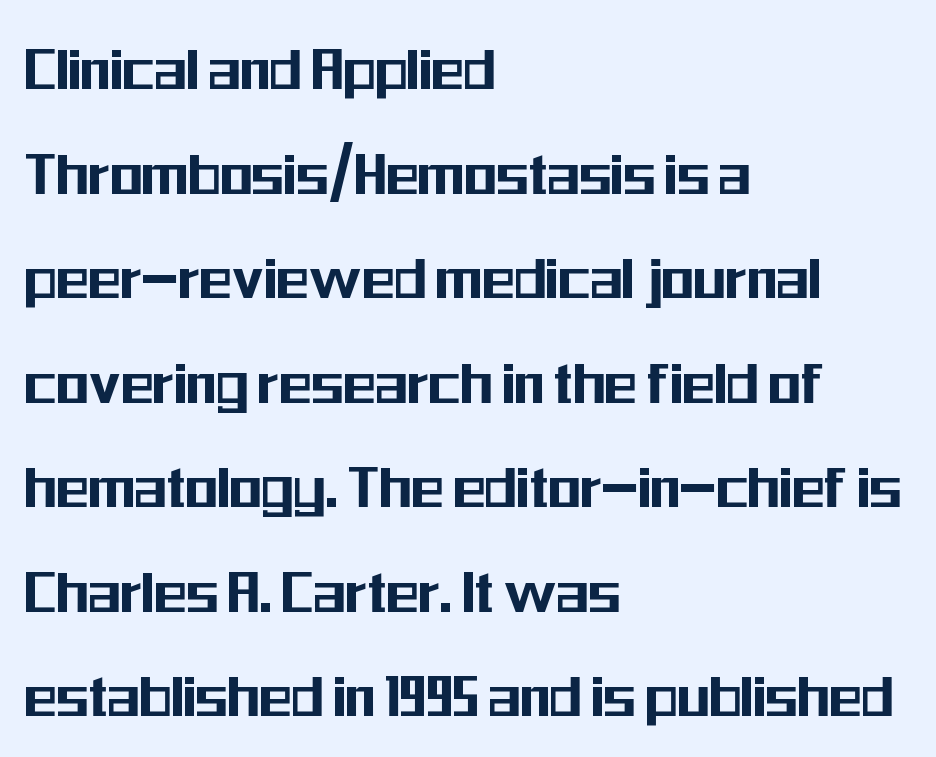
{"serif": "no", "italic": "no", "width": "condensed", "stroke_contrast": "medium", "x_height": "medium", "monospaced": "no", "underline": "no", "align": "left", "line_spacing": "normal", "line_spacing_ratio": 1.56, "letter_spacing": "normal", "letter_spacing_em": 0.0, "glyph_px": 67}
